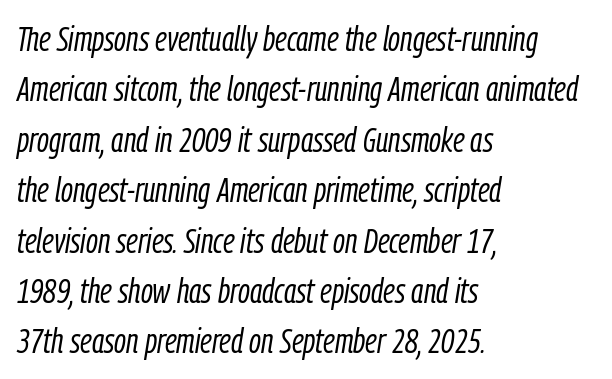
The image shows 35 px light, condensed type, italic (leaning right); set left-aligned, normal line spacing (1.44x), normal letter spacing, not underlined; low stroke contrast and a medium x-height.
